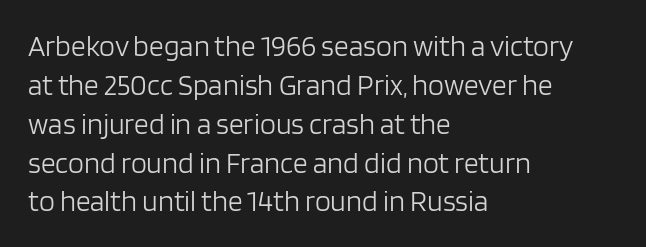
The image shows 29 px light sans-serif type, upright; set left-aligned, normal line spacing (1.34x), normal letter spacing, not underlined; low stroke contrast and a large x-height.
